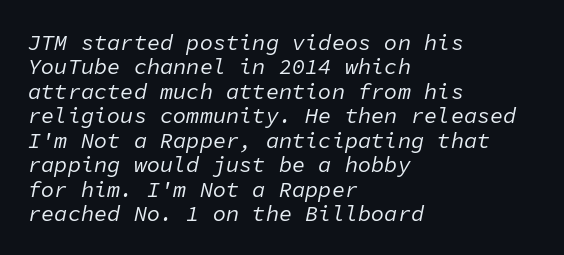
The passage is arranged the way most books set body copy — flush left. The strokes are not fattened; the text isn't bold. The letters are slanted; this is an italic face. Anything drawn beneath the words? Only blank space. These lines huddle together more closely than default settings would place them.
